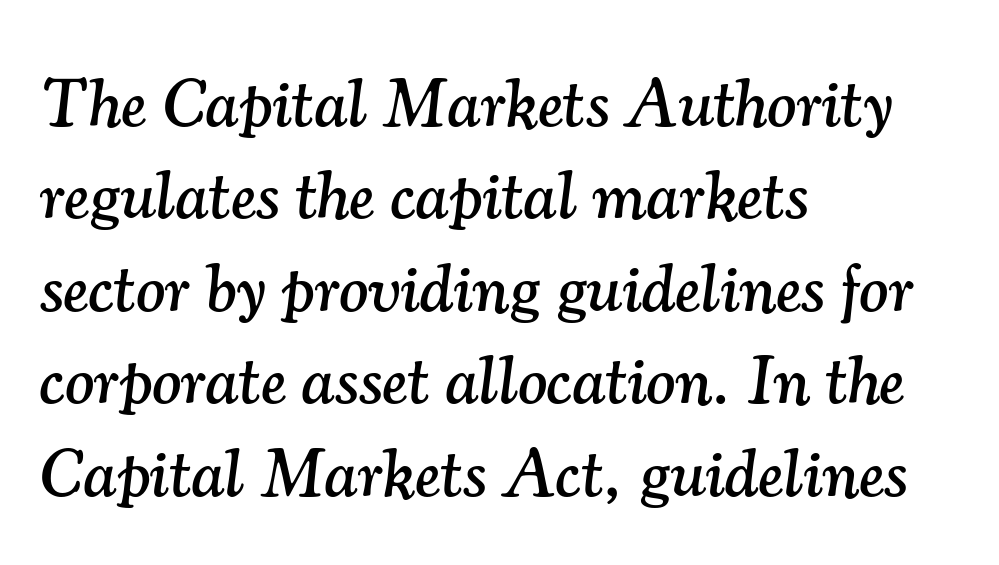
{"serif": "yes", "italic": "yes", "lean": "right", "slant_degrees": 7, "width": "normal", "stroke_contrast": "medium", "x_height": "small", "monospaced": "no", "underline": "no", "align": "left", "line_spacing": "normal", "line_spacing_ratio": 1.34, "letter_spacing": "normal", "letter_spacing_em": 0.0, "glyph_px": 69}
